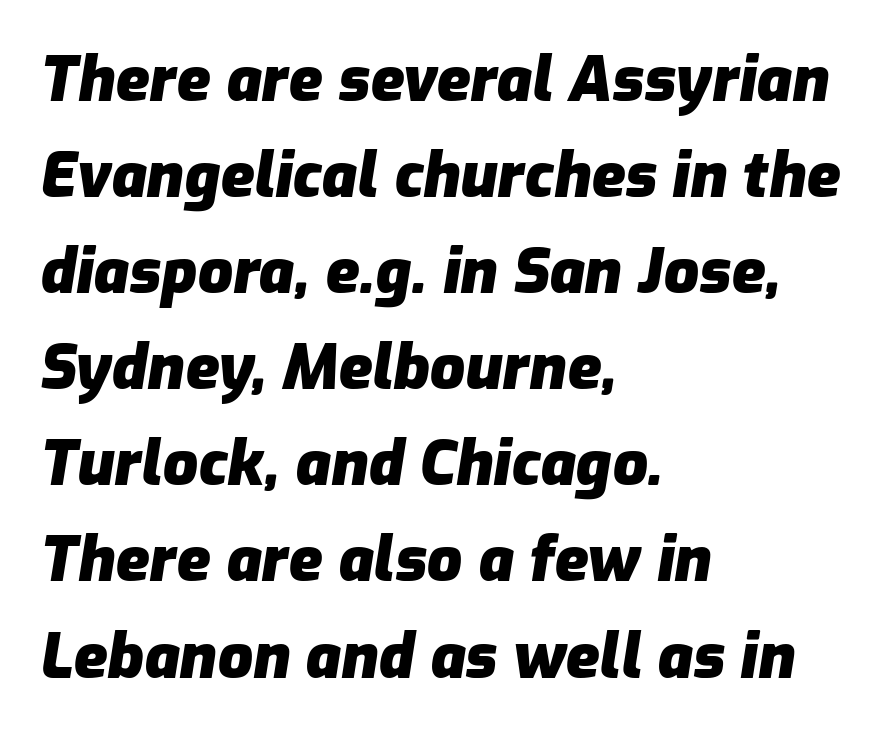
{"italic": "yes", "lean": "right", "slant_degrees": 9, "bold": "yes", "weight": "heavy", "width": "normal", "stroke_contrast": "low", "x_height": "medium", "monospaced": "no", "underline": "no", "align": "left", "line_spacing": "normal", "line_spacing_ratio": 1.55, "letter_spacing": "normal", "letter_spacing_em": 0.0, "glyph_px": 62}
